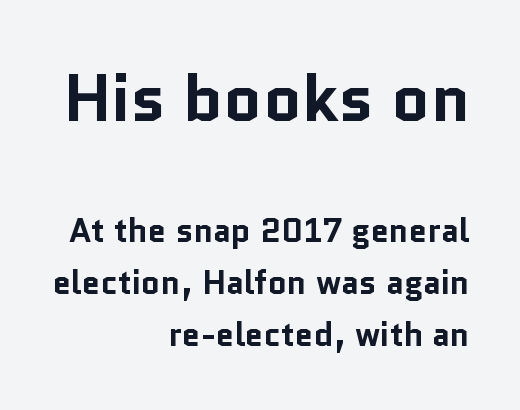
Look at the bottom of the vertical strokes: they stop flat, with no serifs. Leading matches the norm, producing a regular column. Descenders are the only things crossing below the line. In terms of letterspacing, this is plain default setting. The lettering holds an erect, upright posture throughout.
